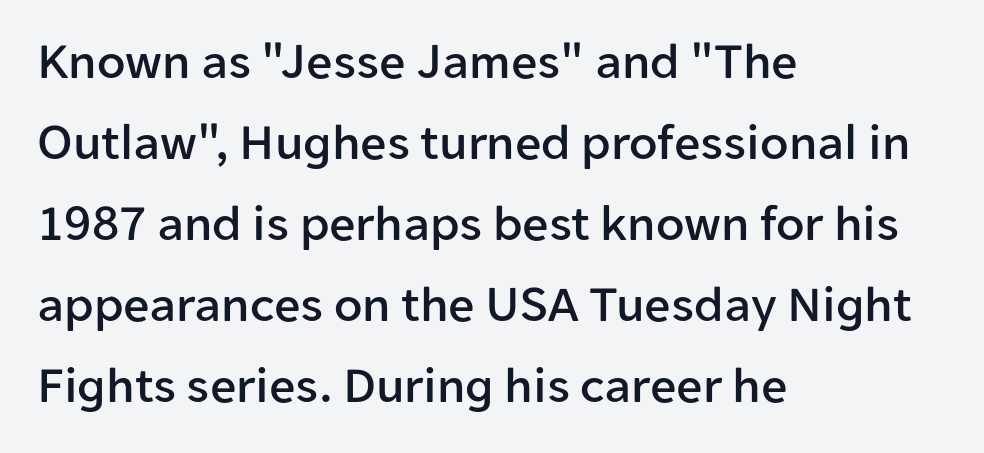
The image shows 52 px sans-serif type, upright; set left-aligned, normal line spacing (1.56x), normal letter spacing, not underlined; low stroke contrast and a medium x-height.
